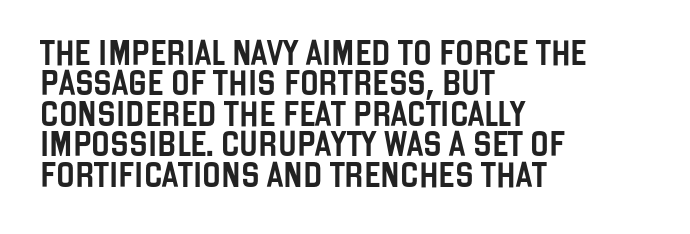
The typography opts for an upright posture over an oblique one. The letterforms sit shoulder to shoulder at normal distance. Compared with a centered layout, this one pins lines to the left instead. Descenders are the only things crossing below the line.
